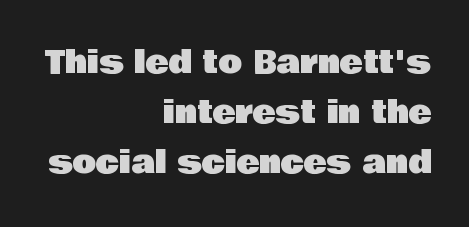
{"serif": "no", "italic": "no", "width": "normal", "stroke_contrast": "low", "x_height": "large", "monospaced": "no", "underline": "no", "align": "right", "line_spacing": "normal", "line_spacing_ratio": 1.62, "letter_spacing": "normal", "letter_spacing_em": 0.0, "glyph_px": 31}
